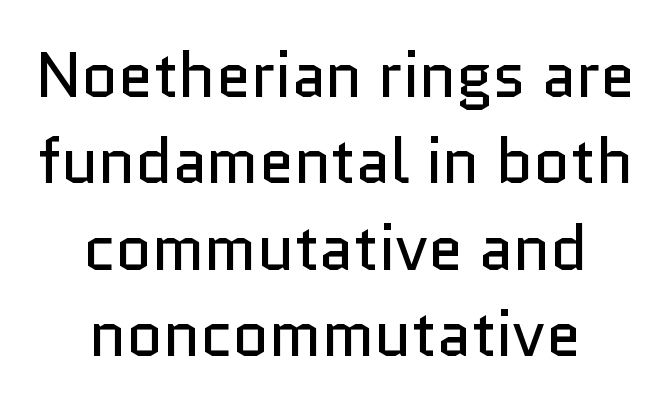
The image shows 63 px regular-weight sans-serif type, upright; set centered, normal line spacing (1.37x), normal letter spacing, not underlined; low stroke contrast and a medium x-height.
